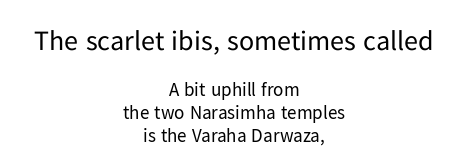
Q: Is the text bold? A: No.
Q: Is the text italic (slanted)? A: No, it is upright.
Q: Is the typeface a serif or a sans-serif typeface? A: Sans-serif.
Q: Is the text underlined? A: No.
Q: How is the paragraph aligned? A: Centered.
Q: Is the spacing between letters normal or unusually wide? A: Normal.
Q: Which block of text is set in a larger size, the first (top) or the second (bottom)? A: The first (top) one.
Q: Width (condensed, normal, or wide)? A: Normal.
Q: Stroke contrast? A: Low.
Q: x-height? A: Medium.
Q: Monospaced? A: No.
